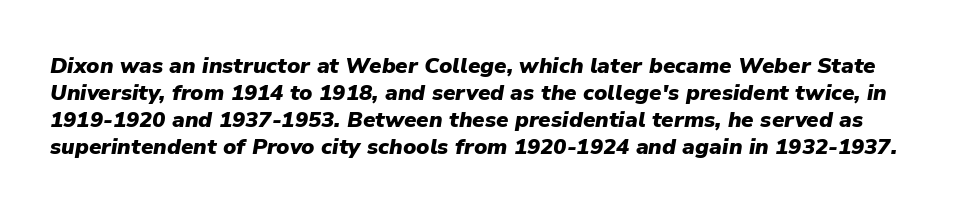
The image shows 22 px bold type, italic (leaning right); set line spacing 1.22x, normal letter spacing, not underlined.
